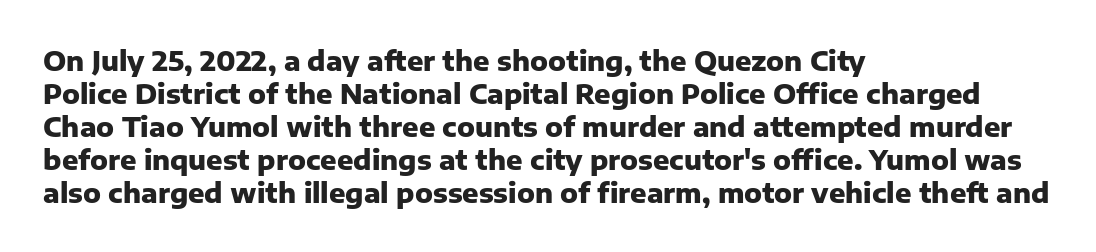
Q: Is the text bold? A: Yes.
Q: Is the text italic (slanted)? A: No, it is upright.
Q: Is the text underlined? A: No.
Q: How is the paragraph aligned? A: Left-aligned.
Q: Is the spacing between letters normal or unusually wide? A: Normal.
